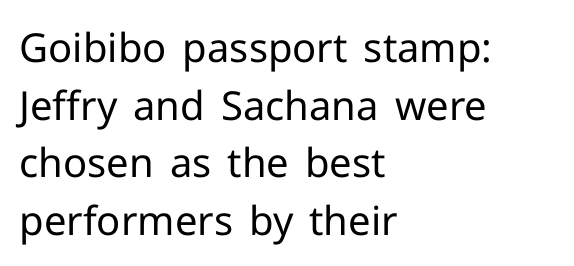
Q: Is the text bold? A: No.
Q: Is the text italic (slanted)? A: No, it is upright.
Q: Is the typeface a serif or a sans-serif typeface? A: Sans-serif.
Q: Is the text underlined? A: No.
Q: How is the paragraph aligned? A: Left-aligned.
Q: Is the spacing between letters normal or unusually wide? A: Normal.
Q: Is the spacing between lines tight, normal or loose? A: Normal.
Q: Width (condensed, normal, or wide)? A: Normal.
Q: Stroke contrast? A: Low.
Q: x-height? A: Medium.
Q: Monospaced? A: No.
